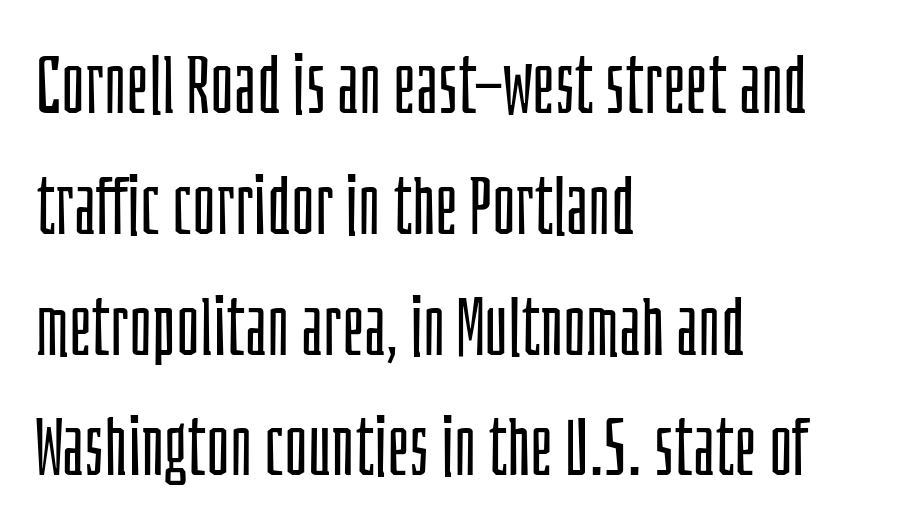
{"serif": "no", "italic": "no", "bold": "no", "weight": "light", "width": "condensed", "stroke_contrast": "low", "x_height": "large", "monospaced": "no", "underline": "no", "align": "left", "line_spacing": "normal", "line_spacing_ratio": 1.51, "letter_spacing": "normal", "letter_spacing_em": 0.0, "glyph_px": 80}
